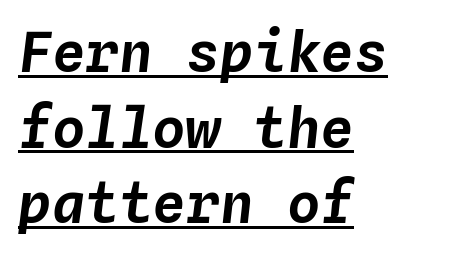
{"italic": "yes", "lean": "right", "slant_degrees": 4, "width": "normal", "stroke_contrast": "low", "x_height": "medium", "monospaced": "yes", "underline": "yes", "align": "left", "line_spacing": "normal", "line_spacing_ratio": 1.35, "letter_spacing": "normal", "letter_spacing_em": 0.0, "glyph_px": 56}
